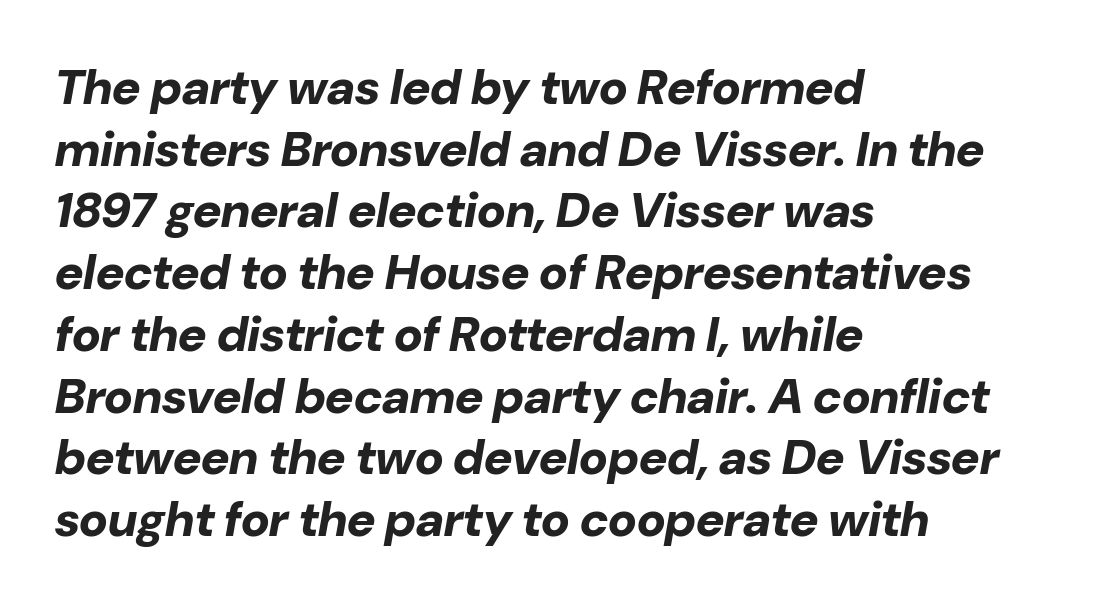
The passage shown stacks its lines at a standard gap. A full-strength bold gives these letters their thick strokes. Where is the straight margin? On the left. Character widths vary here, with narrow letters taking less room than wide ones. The passage shown is not underscored anywhere. Between one letter and the next there's only the usual sliver of space.
